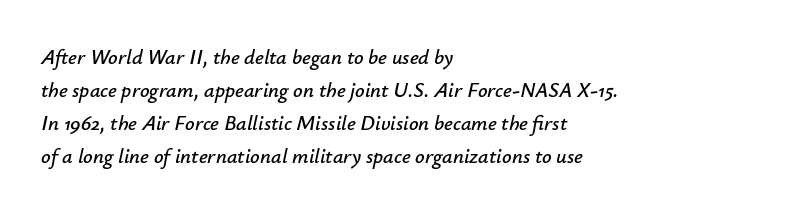
Q: Is the text italic (slanted)? A: Yes, it leans right by about 12 degrees.
Q: Is the text underlined? A: No.
Q: How is the paragraph aligned? A: Left-aligned.
Q: Is the spacing between letters normal or unusually wide? A: Normal.
Q: Is the spacing between lines tight, normal or loose? A: Normal.
